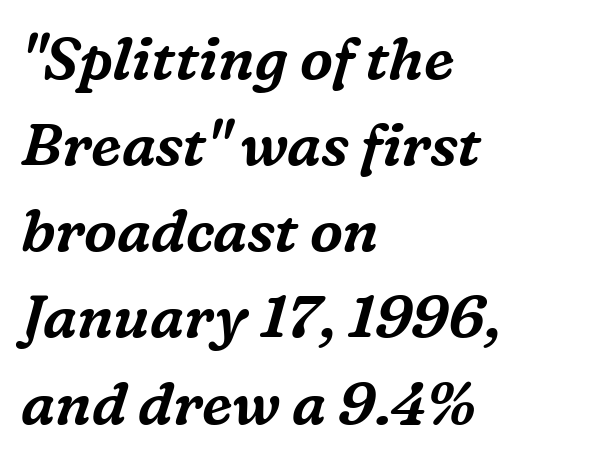
Q: Is the text italic (slanted)? A: Yes, it leans right by about 16 degrees.
Q: Is the typeface a serif or a sans-serif typeface? A: Serif.
Q: Is the text underlined? A: No.
Q: How is the paragraph aligned? A: Left-aligned.
Q: Is the spacing between letters normal or unusually wide? A: Normal.
Q: Is the spacing between lines tight, normal or loose? A: Normal.
Q: Width (condensed, normal, or wide)? A: Normal.
Q: Stroke contrast? A: Medium.
Q: x-height? A: Medium.
Q: Monospaced? A: No.
